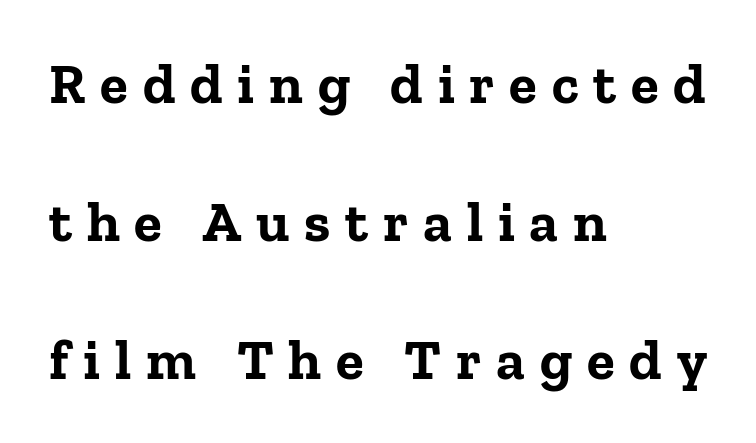
Designer's note — italics off, roman on. These lines stand farther apart than default settings would place them. The font family rendered here belongs to the serif group. Heavy, bold letterforms. Here the designer chose a conventional face with non-uniform glyph widths. Underlining? Definitely not there.
